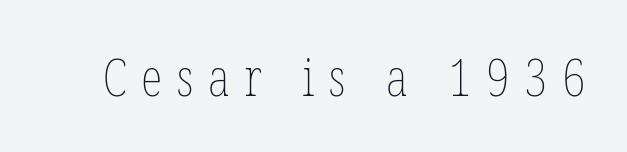
No italicization has been applied; the sample stays upright. Display-style spreading of the glyphs; the letterfit is very open. Note the varied advance widths — an 'i' is clearly narrower than an 'm'. The face looks like a standard text weight, possibly lighter. Rule under the text: the space is simply empty.
